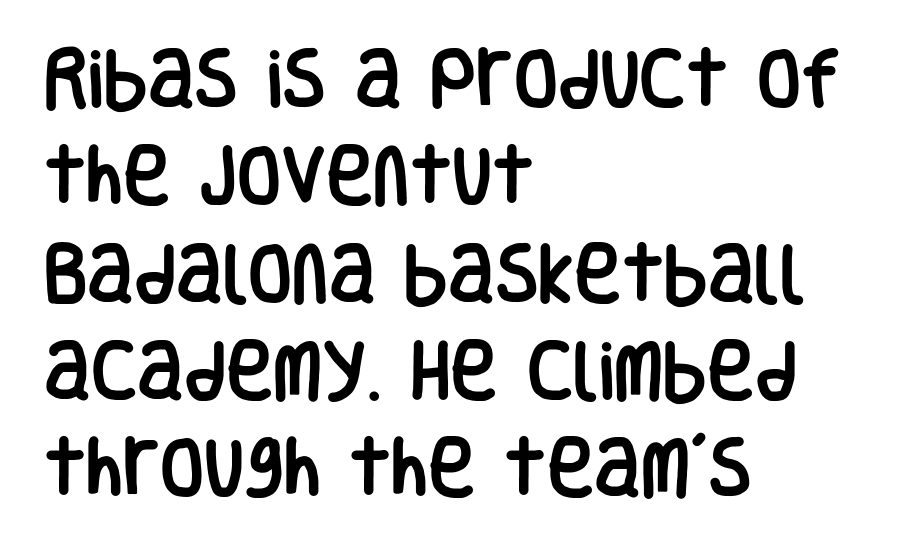
Q: Is the text italic (slanted)? A: No, it is upright.
Q: Is the typeface a serif or a sans-serif typeface? A: Sans-serif.
Q: Is the text underlined? A: No.
Q: How is the paragraph aligned? A: Left-aligned.
Q: Is the spacing between letters normal or unusually wide? A: Normal.
Q: Is the spacing between lines tight, normal or loose? A: Normal.
Q: Width (condensed, normal, or wide)? A: Condensed.
Q: Stroke contrast? A: Low.
Q: x-height? A: Large.
Q: Monospaced? A: No.
